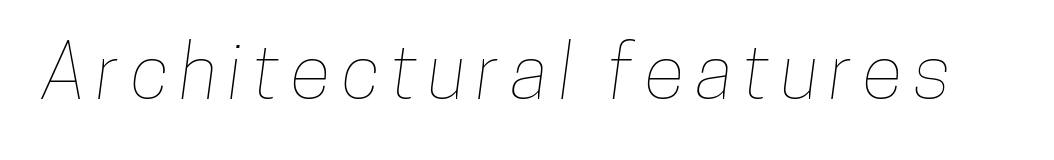
{"width": "condensed", "stroke_contrast": "low", "x_height": "medium", "monospaced": "no", "underline": "no", "glyph_px": 75}
